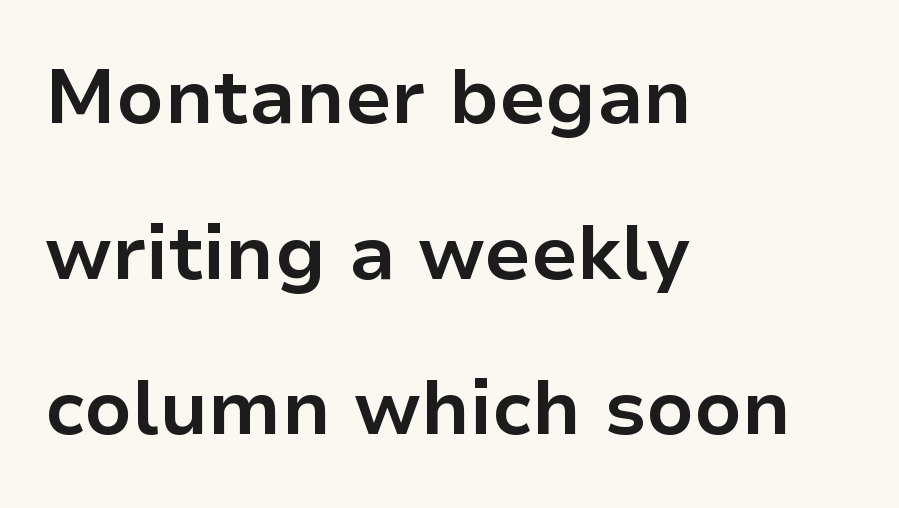
Q: Is the text bold? A: Yes.
Q: Is the text italic (slanted)? A: No, it is upright.
Q: Is the typeface a serif or a sans-serif typeface? A: Sans-serif.
Q: Is the text underlined? A: No.
Q: How is the paragraph aligned? A: Left-aligned.
Q: Is the spacing between letters normal or unusually wide? A: Normal.
Q: Is the spacing between lines tight, normal or loose? A: Loose.
Q: Width (condensed, normal, or wide)? A: Normal.
Q: Stroke contrast? A: Low.
Q: x-height? A: Medium.
Q: Monospaced? A: No.
